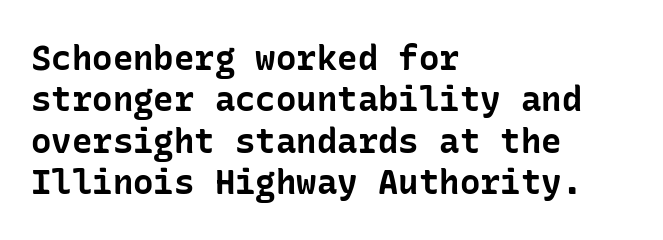
The image shows 34 px bold sans-serif type, upright; set left-aligned, line spacing 1.22x, normal letter spacing, not underlined; low stroke contrast and a medium x-height.
